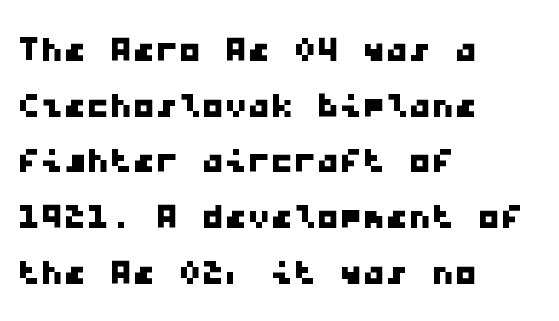
Q: Is the typeface a serif or a sans-serif typeface? A: Sans-serif.
Q: Is the text underlined? A: No.
Q: How is the paragraph aligned? A: Left-aligned.
Q: Is the spacing between letters normal or unusually wide? A: Normal.
Q: Width (condensed, normal, or wide)? A: Wide.
Q: Stroke contrast? A: Low.
Q: x-height? A: Medium.
Q: Monospaced? A: Yes.
